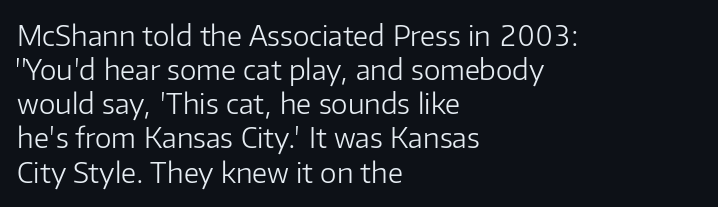
Bold? No — there's no thickening of the strokes. Proportional: the letters do not fall into vertical columns. Quick note: underline off. Nothing unusual about the tracking: characters are spaced as the font intends. Nope, not italic — everything's standing straight.
